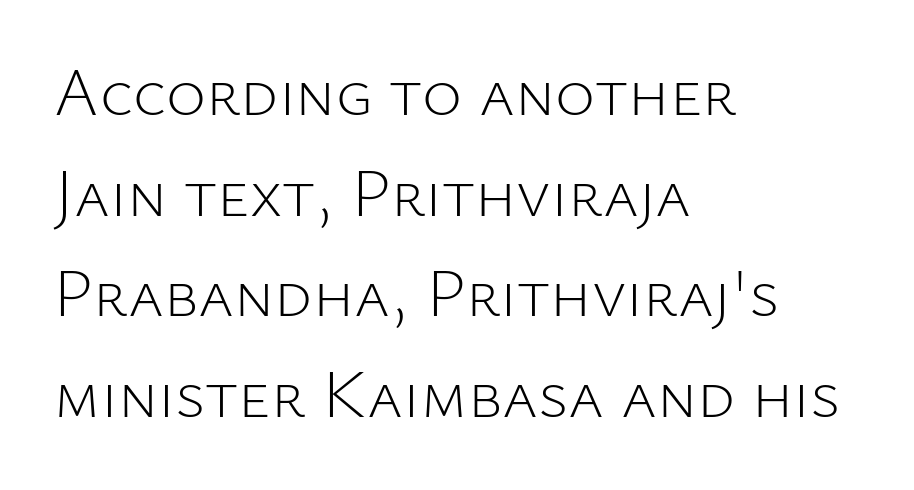
The image shows 68 px light sans-serif type, upright; set left-aligned, normal line spacing (1.48x), normal letter spacing, not underlined; low stroke contrast and a medium x-height.
